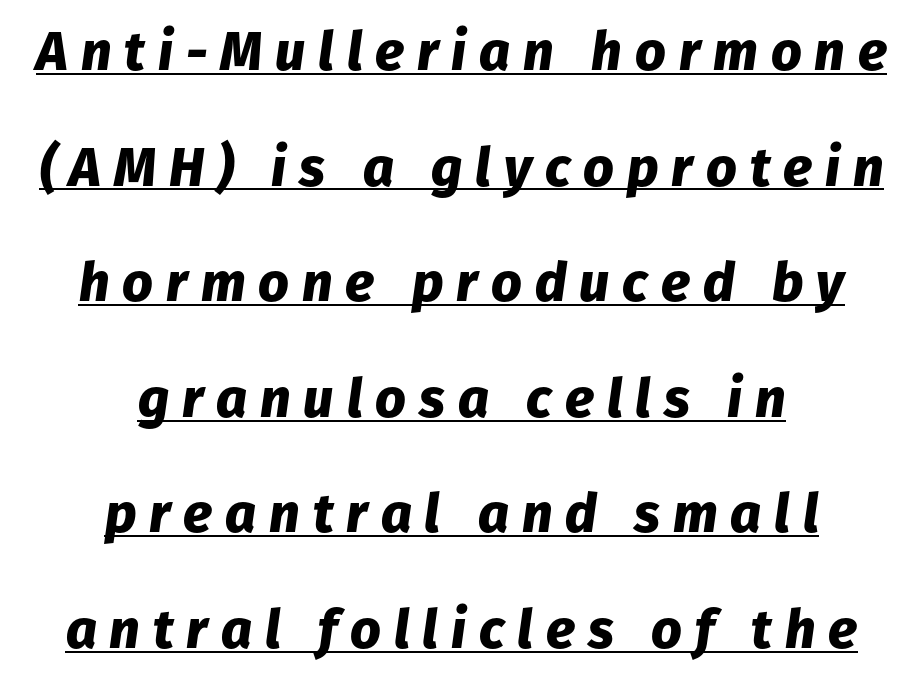
If you measured baseline to baseline, you'd find a long distance. Underline: present. The horizontal fit of the characters is loose and conspicuously gappy. A typesetter would mark this as italic.
